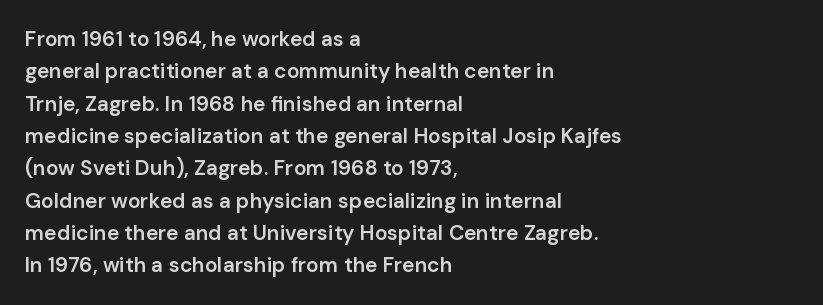
{"italic": "no", "bold": "semi", "underline": "no", "align": "left", "line_spacing": "normal", "line_spacing_ratio": 1.54, "letter_spacing": "normal", "letter_spacing_em": 0.0, "glyph_px": 21}
